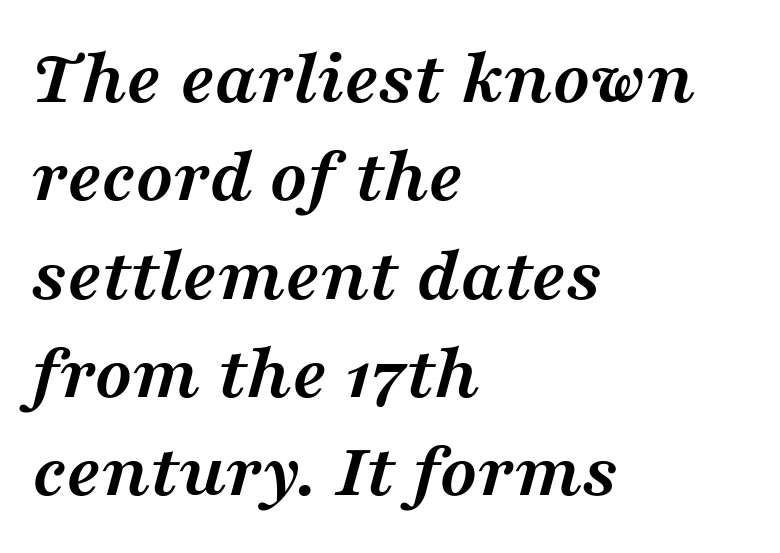
{"serif": "yes", "italic": "yes", "lean": "right", "slant_degrees": 16, "bold": "yes", "weight": "semibold", "width": "wide", "stroke_contrast": "medium", "x_height": "medium", "monospaced": "no", "underline": "no", "align": "left", "line_spacing": "normal", "line_spacing_ratio": 1.26, "letter_spacing": "normal", "letter_spacing_em": 0.0, "glyph_px": 78}
